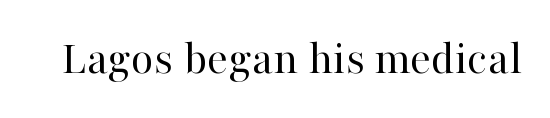
The image shows 49 px regular-weight serif type, upright; set normal letter spacing, not underlined; high stroke contrast and a medium x-height.
